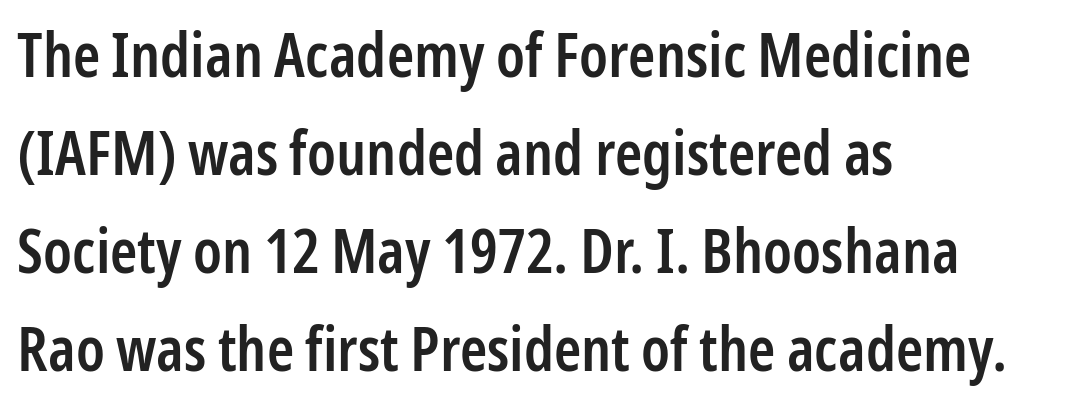
Q: Is the text bold? A: Semi-bold.
Q: Is the text italic (slanted)? A: No, it is upright.
Q: Is the typeface a serif or a sans-serif typeface? A: Sans-serif.
Q: Is the text underlined? A: No.
Q: How is the paragraph aligned? A: Left-aligned.
Q: Is the spacing between letters normal or unusually wide? A: Normal.
Q: Is the spacing between lines tight, normal or loose? A: Normal.
Q: Width (condensed, normal, or wide)? A: Condensed.
Q: Stroke contrast? A: Low.
Q: x-height? A: Medium.
Q: Monospaced? A: No.
